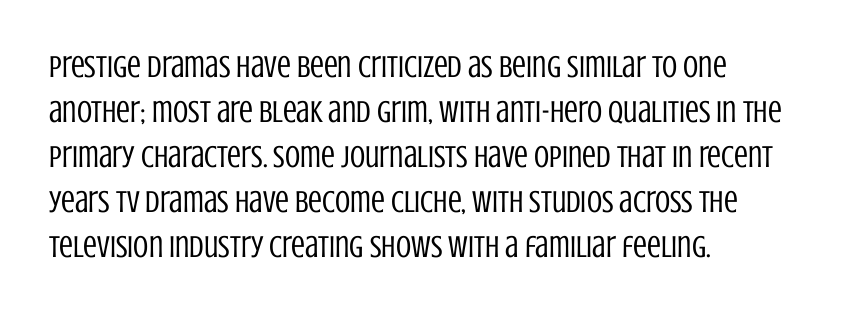
Is the type heavy? It reads as light-to-regular instead. A typesetter would mark this as roman, not italic. Nobody drew a line under any word here. Does the leading feel generous? No, just average. This sample is left-justified, so line endings fall wherever the words run out. A typesetter would label this face a sans.
